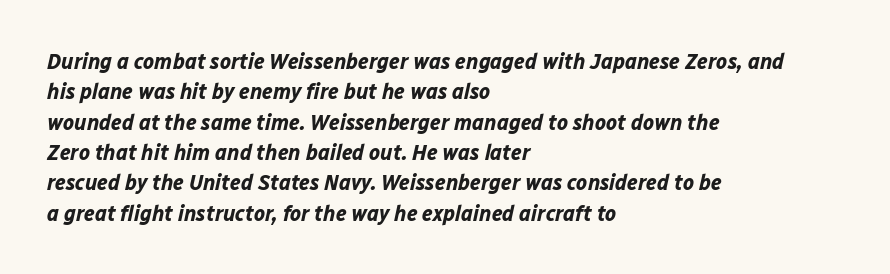
Underline: absent. A typesetter would call this leading conventional body-copy spacing. Notice how the stems are inclined rather than vertical — that's the hallmark of italics. A typesetter would call this zero additional tracking. Heavy-handed strokes throughout: this text is bold.
